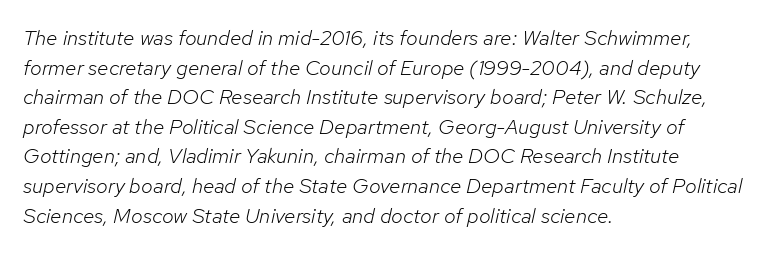
Q: Is the text bold? A: No.
Q: Is the text italic (slanted)? A: Yes, it leans right by about 12 degrees.
Q: Is the text underlined? A: No.
Q: How is the paragraph aligned? A: Left-aligned.
Q: Is the spacing between letters normal or unusually wide? A: Normal.
Q: Is the spacing between lines tight, normal or loose? A: Normal.
